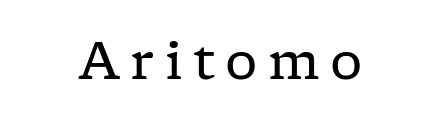
The image shows 51 px regular-weight, wide serif type, upright; set unusually wide letter spacing (+0.2 em), not underlined; low stroke contrast and a medium x-height.
